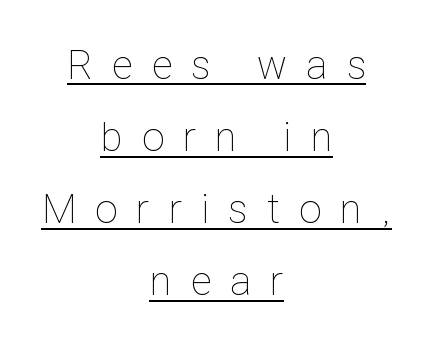
{"italic": "no", "bold": "no", "weight": "thin", "width": "condensed", "stroke_contrast": "low", "x_height": "medium", "monospaced": "no", "underline": "yes", "align": "center", "line_spacing_ratio": 1.76, "letter_spacing": "wide", "letter_spacing_em": 0.48, "glyph_px": 41}
